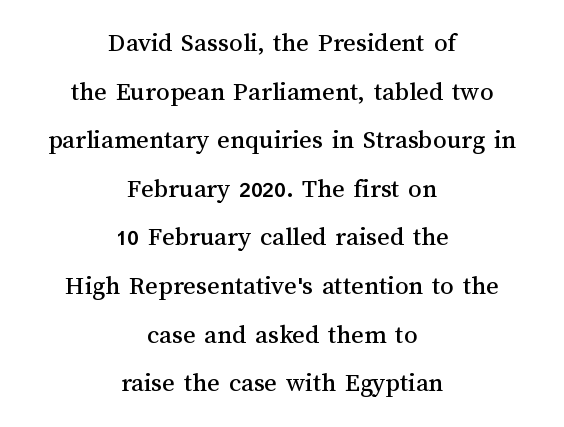
{"italic": "no", "underline": "no", "align": "center", "line_spacing_ratio": 1.8, "letter_spacing": "normal", "letter_spacing_em": 0.0, "glyph_px": 27}
